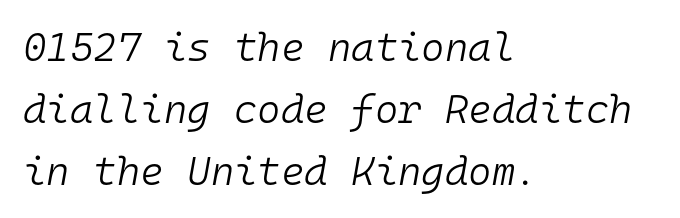
Q: Is the text bold? A: No.
Q: Is the text italic (slanted)? A: Yes, it leans right by about 10 degrees.
Q: Is the text underlined? A: No.
Q: How is the paragraph aligned? A: Left-aligned.
Q: Is the spacing between letters normal or unusually wide? A: Normal.
Q: Is the spacing between lines tight, normal or loose? A: Normal.
Q: Width (condensed, normal, or wide)? A: Normal.
Q: Stroke contrast? A: Low.
Q: x-height? A: Medium.
Q: Monospaced? A: Yes.
